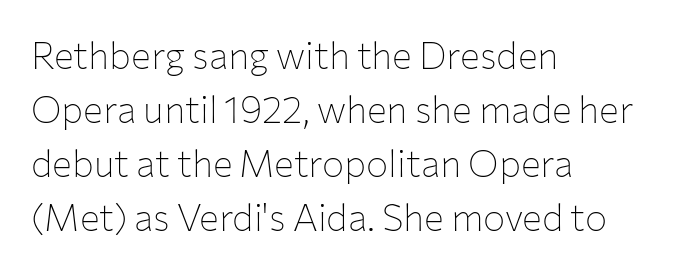
Short note: letters normally spaced. The string is rendered with underlining switched off. Letterform terminals end flat and unadorned throughout the passage. The typography opts for an upright posture over an oblique one. The typeface has the unassuming heft of standard copy or less. Compared with a centered layout, this one pins lines to the left instead.
